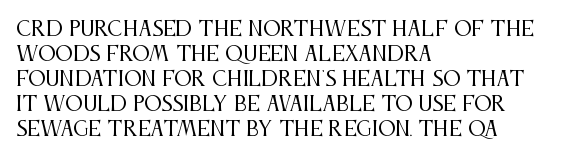
Q: Is the text bold? A: No.
Q: Is the text italic (slanted)? A: No, it is upright.
Q: Is the text underlined? A: No.
Q: How is the paragraph aligned? A: Left-aligned.
Q: Is the spacing between letters normal or unusually wide? A: Normal.
Q: Is the spacing between lines tight, normal or loose? A: Normal.
